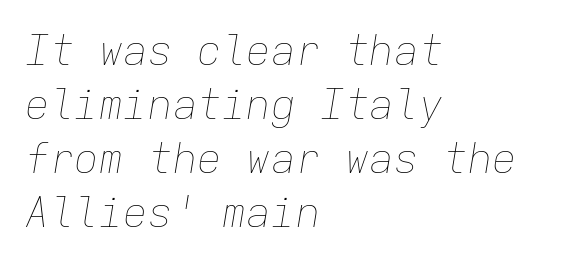
{"italic": "yes", "lean": "right", "slant_degrees": 9, "bold": "no", "weight": "thin", "width": "normal", "stroke_contrast": "low", "x_height": "medium", "monospaced": "yes", "underline": "no", "align": "left", "line_spacing": "normal", "line_spacing_ratio": 1.32, "letter_spacing": "normal", "letter_spacing_em": 0.0, "glyph_px": 41}
